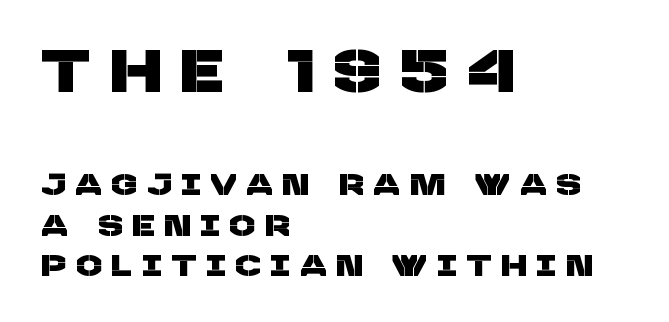
The image shows 60 px sans-serif type; set left-aligned, normal line spacing (1.34x), unusually wide letter spacing (+0.36 em), not underlined; the first (top) block is 2.0x larger; low stroke contrast and a large x-height.
